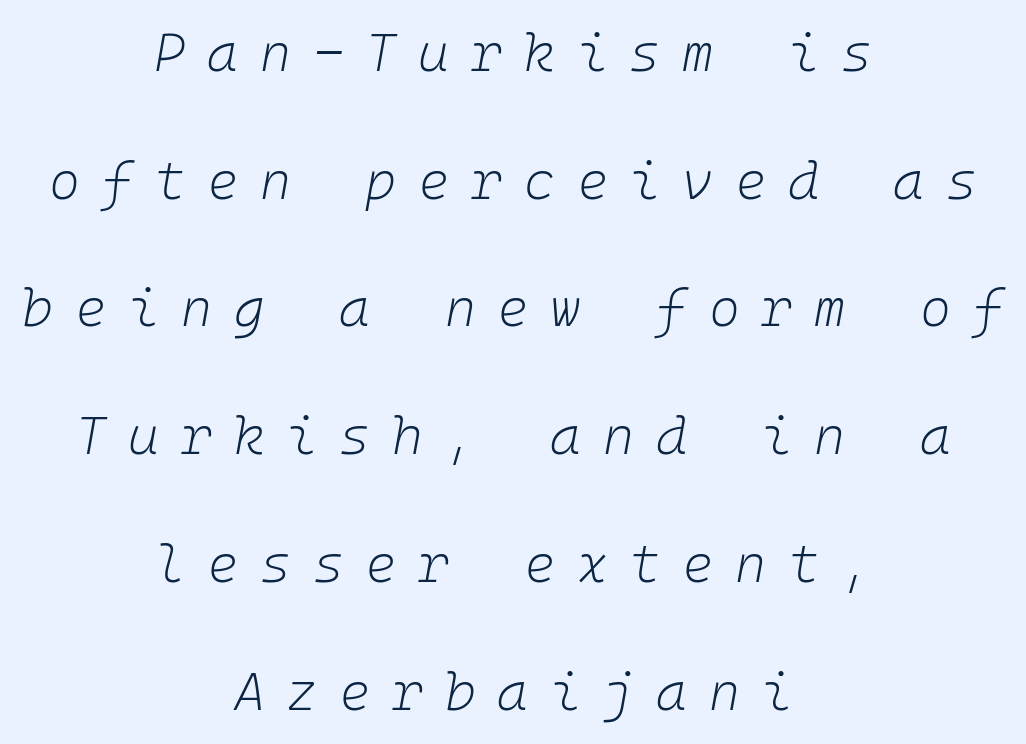
The image shows 53 px light type, italic (leaning right); set centered, loose line spacing (2.41x), unusually wide letter spacing (+0.41 em), not underlined; low stroke contrast and a medium x-height.
